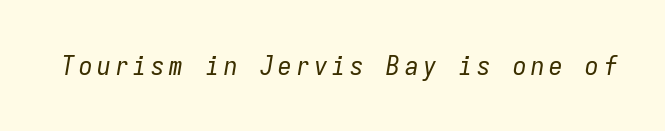
The passage shown is not bold in any degree. Italic? Definitely — the glyphs are oblique. Underline: absent.
